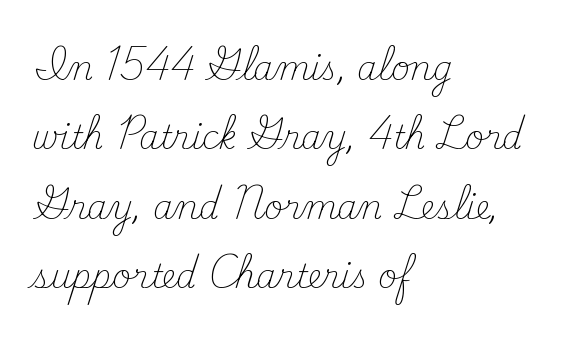
Q: Is the text bold? A: No.
Q: Is the text italic (slanted)? A: Yes.
Q: Is the typeface a serif or a sans-serif typeface? A: Serif.
Q: Is the text underlined? A: No.
Q: How is the paragraph aligned? A: Left-aligned.
Q: Is the spacing between letters normal or unusually wide? A: Normal.
Q: Is the spacing between lines tight, normal or loose? A: Loose.
Q: Width (condensed, normal, or wide)? A: Normal.
Q: Stroke contrast? A: Medium.
Q: x-height? A: Small.
Q: Monospaced? A: No.
